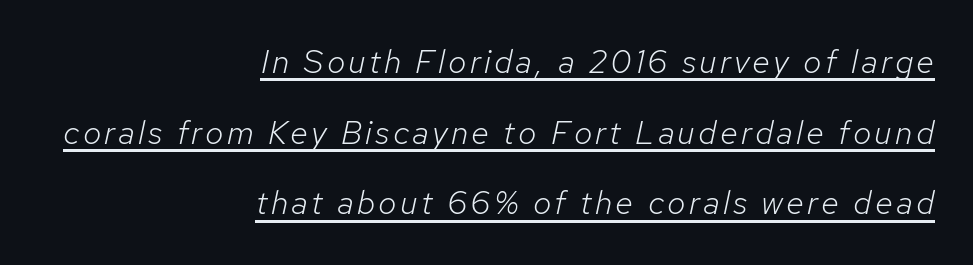
These lines are set flush right with a ragged left edge. Looks like someone drew a line under every word here. In terms of posture, this sample is oblique. The passage shown stacks its lines with a broad gap.
